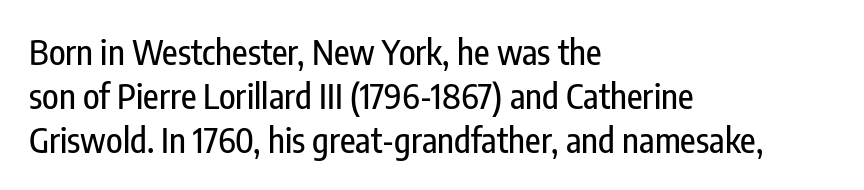
You could not count columns in this text — the font is proportionally spaced. Inter-character spacing is left at the font's built-in metrics. In CSS terms this would be text-align: left. Nobody drew a line under any word here. If you drew a line through each stem, it would be perfectly vertical. Check where the strokes stop: nothing finishes them off — pure sans.
